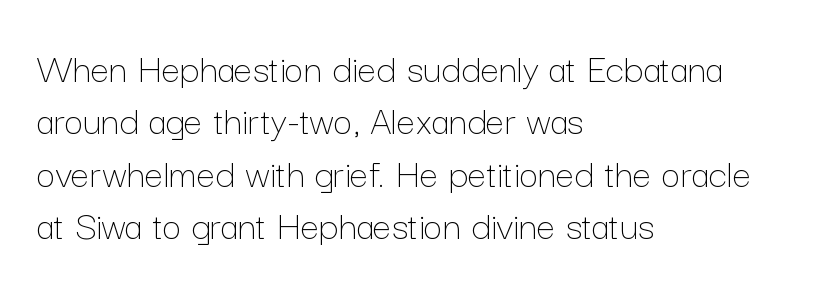
The image shows 42 px thin type, upright; set left-aligned, normal line spacing (1.25x), normal letter spacing, not underlined; low stroke contrast and a medium x-height.
